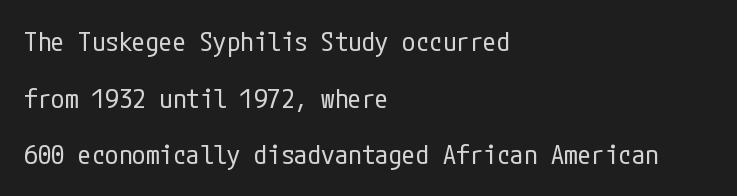
{"italic": "no", "bold": "no", "underline": "no", "align": "left", "line_spacing": "loose", "line_spacing_ratio": 2.1, "letter_spacing": "normal", "letter_spacing_em": 0.0, "glyph_px": 27}
